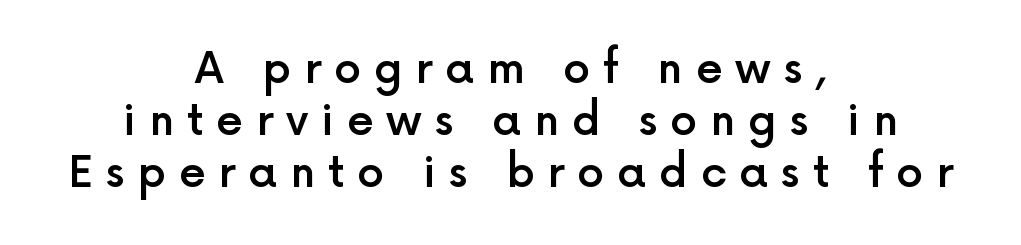
Bare-footed words on every line. Line starts and ends both wander, symmetrically. It's the straight-up-and-down kind of type. A typesetter would call this proportional, since set widths differ per character. Inter-character spacing is expanded well beyond the font's built-in metrics.
